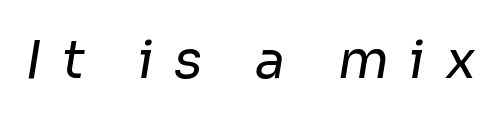
Here the glyphs are tracked loosely, breaking word shapes into spaced letters. Nope, no serifs anywhere on these letters. Think standard paragraph weight, or any step lighter than that. Each letter keeps its own natural width here, so spacing adapts to shape. The string is rendered with underlining switched off.
